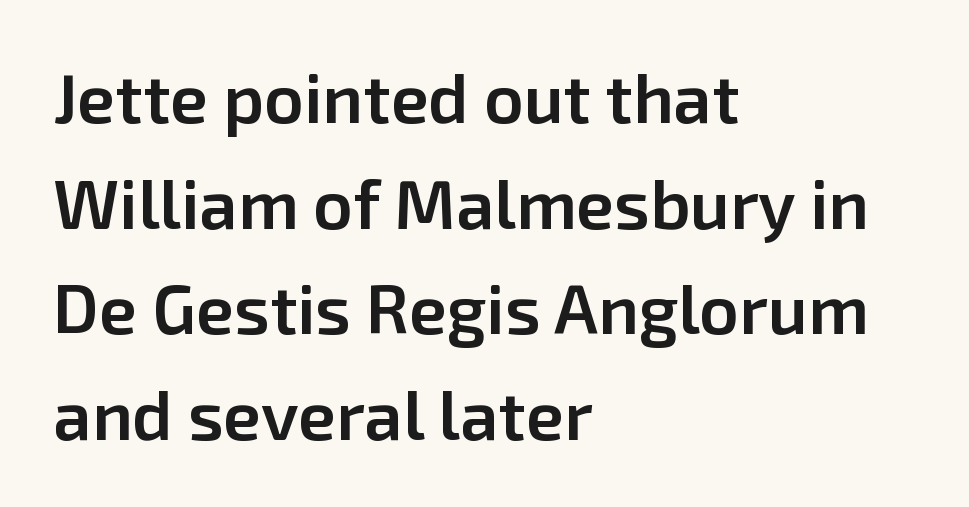
Leading matches the norm, producing a regular column. The passage shown is typeset with a sans-serif family. Every letter is mildly thick-stroked: semibold rather than bold. Check under the words: just untouched page. Leftover space on each line is placed entirely after the last word.
